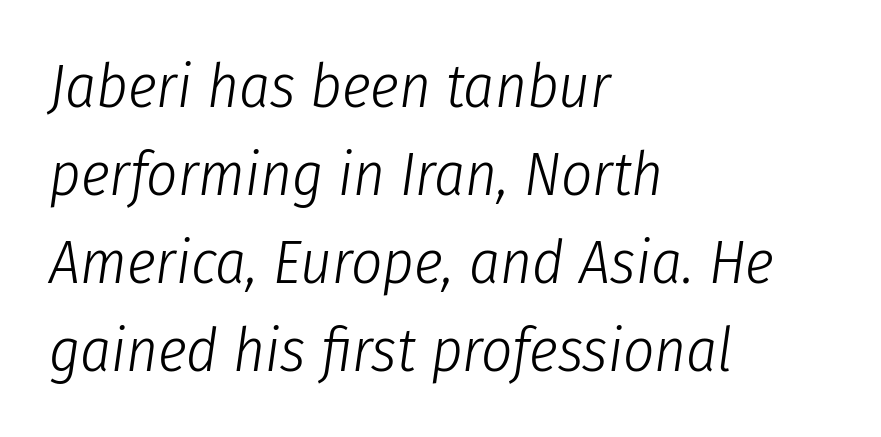
The image shows 61 px light, condensed type, italic (leaning right); set left-aligned, normal line spacing (1.44x), normal letter spacing, not underlined; low stroke contrast and a medium x-height.
